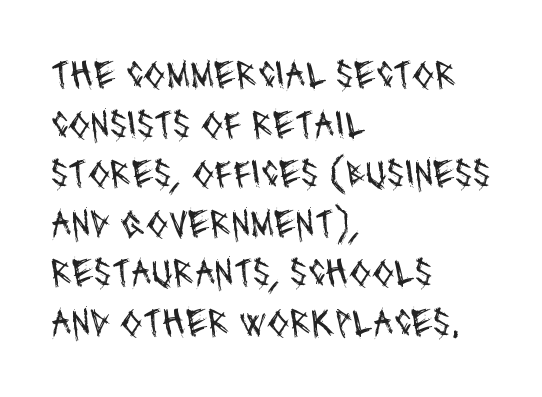
{"serif": "no", "bold": "no", "weight": "regular", "width": "condensed", "stroke_contrast": "medium", "x_height": "large", "monospaced": "no", "underline": "no", "align": "left", "line_spacing_ratio": 1.24, "letter_spacing": "normal", "letter_spacing_em": 0.0, "glyph_px": 40}
